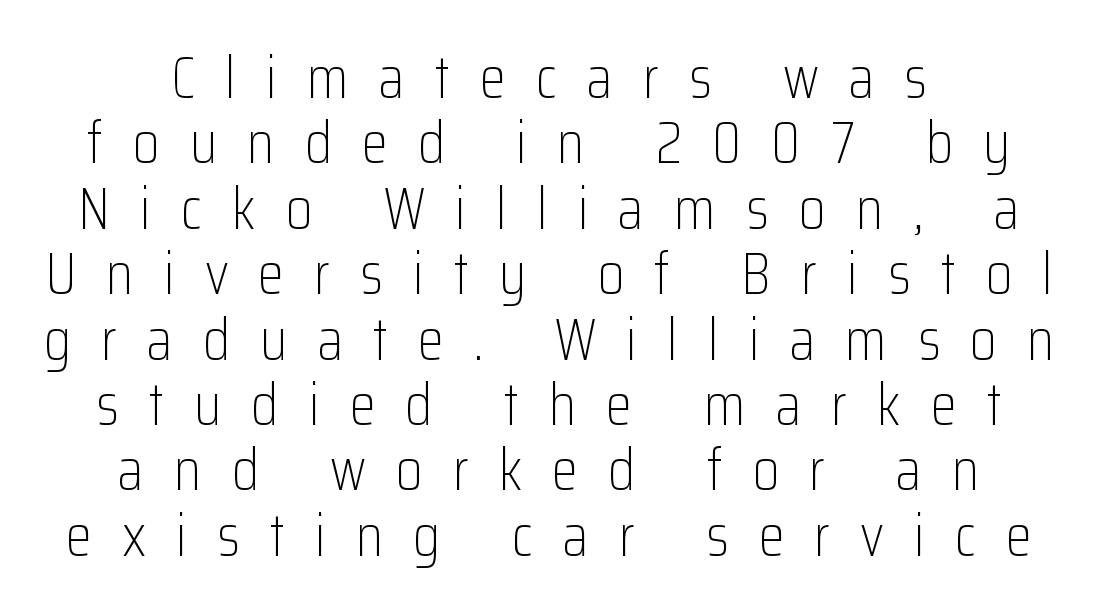
The image shows 60 px light, condensed sans-serif type, upright; set centered, tight line spacing (1.09x), unusually wide letter spacing (+0.5 em), not underlined; low stroke contrast and a medium x-height.
